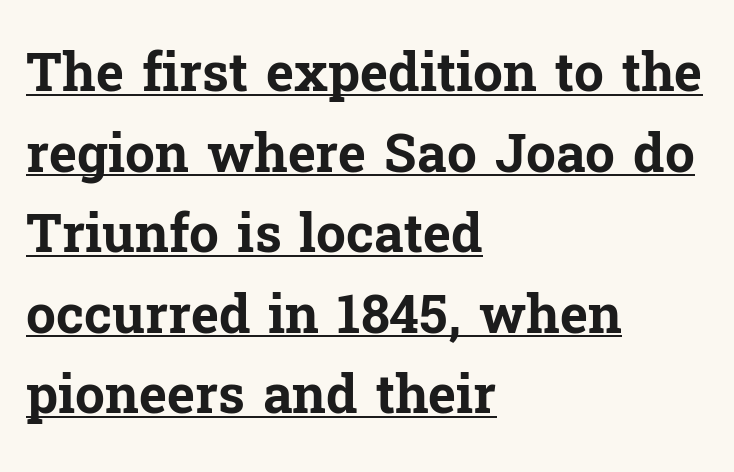
Notice how the passage keeps a crisp vertical edge on the left only. This sample has the flowing, uneven cadence of proportional lettering. What decoration does the sample have? An underline. The lines sit at an ordinary, default distance from one another.
